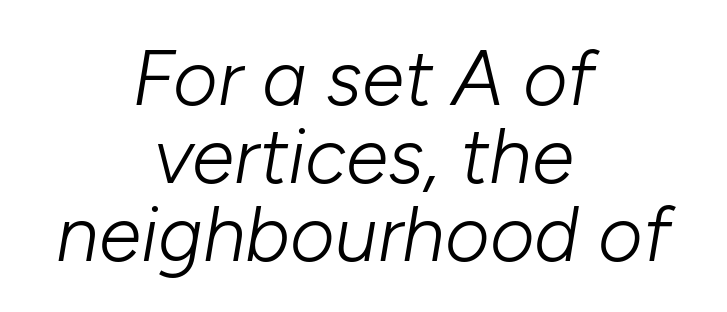
Proportional: the letters do not fall into vertical columns. Each new line begins almost immediately beneath the previous one. Typeset on center — no edge is straight. The weight would be labelled regular, book, light, or lighter still. This sample uses plain, unmodified letter spacing.
